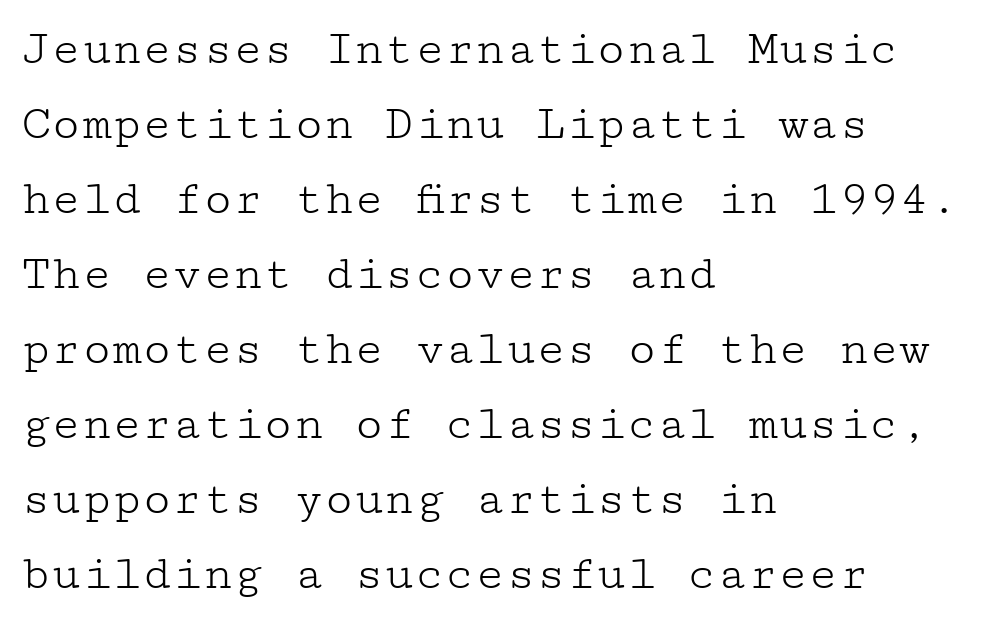
These lines stack with their left ends in a neat column. Has an underline been added? It has not. This sample keeps an unexceptional amount of space between lines. This sample uses plain, unmodified letter spacing. Weight: in the light-to-regular range. Regarding serifs, this sample has them.
